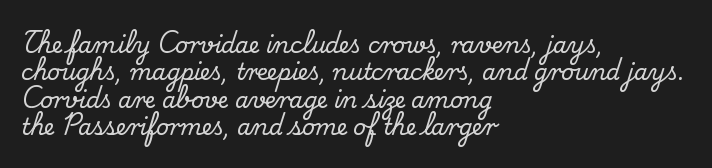
The image shows 22 px text type; set left-aligned, line spacing 1.24x, normal letter spacing, not underlined.
